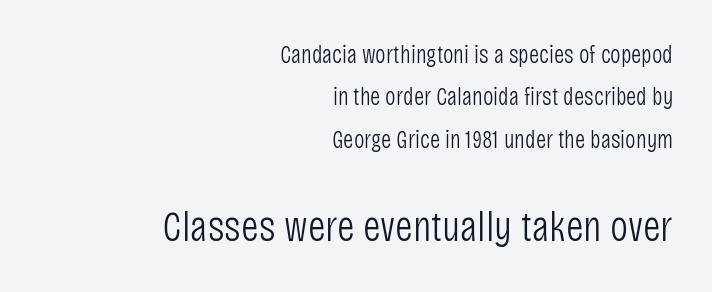
{"serif": "no", "italic": "no", "bold": "no", "weight": "light", "width": "condensed", "stroke_contrast": "low", "x_height": "large", "monospaced": "no", "underline": "no", "align": "right", "line_spacing": "normal", "line_spacing_ratio": 1.7, "letter_spacing": "normal", "letter_spacing_em": 0.0, "larger_block": "second", "size_ratio": 1.72, "glyph_px": 43}
